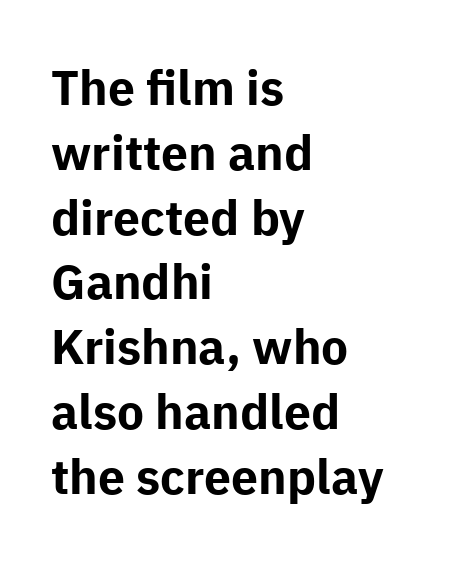
{"serif": "no", "italic": "no", "bold": "yes", "weight": "bold", "width": "normal", "stroke_contrast": "low", "x_height": "medium", "monospaced": "no", "underline": "no", "align": "left", "line_spacing": "normal", "line_spacing_ratio": 1.35, "letter_spacing": "normal", "letter_spacing_em": 0.0, "glyph_px": 48}
